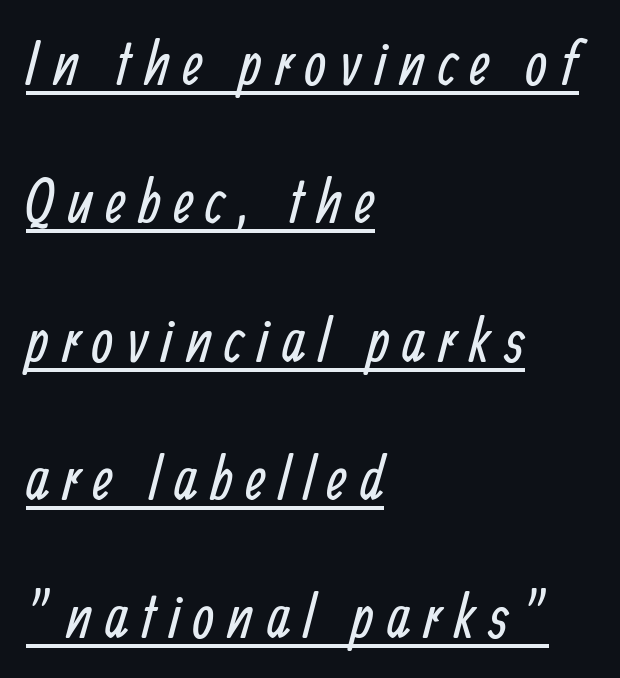
The image shows 62 px regular-weight, condensed sans-serif type; set left-aligned, loose line spacing (2.23x), unusually wide letter spacing (+0.21 em), underlined; low stroke contrast and a medium x-height.
